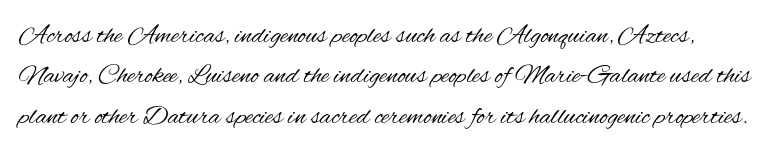
Q: Is the text bold? A: No.
Q: Is the text italic (slanted)? A: Yes.
Q: Is the text underlined? A: No.
Q: Is the spacing between letters normal or unusually wide? A: Normal.
Q: Is the spacing between lines tight, normal or loose? A: Normal.
